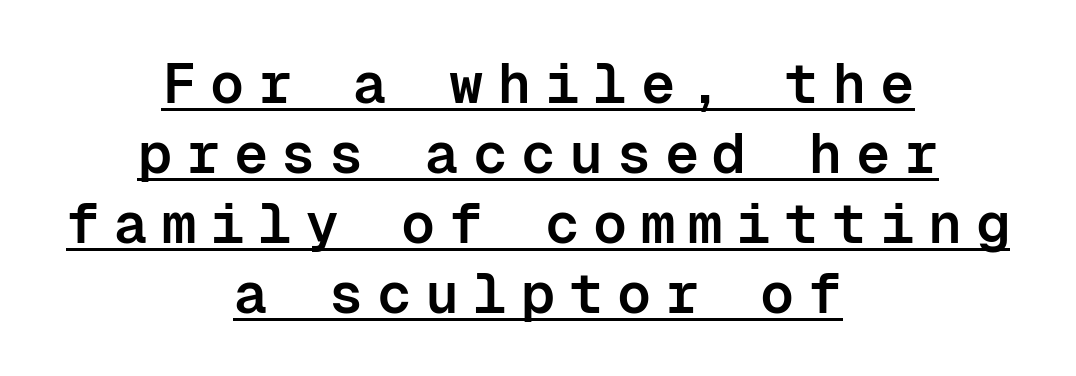
{"serif": "no", "italic": "no", "bold": "semi", "weight": "semibold", "width": "normal", "stroke_contrast": "low", "x_height": "medium", "monospaced": "yes", "underline": "yes", "align": "center", "line_spacing_ratio": 1.23, "letter_spacing": "wide", "letter_spacing_em": 0.24, "glyph_px": 57}
